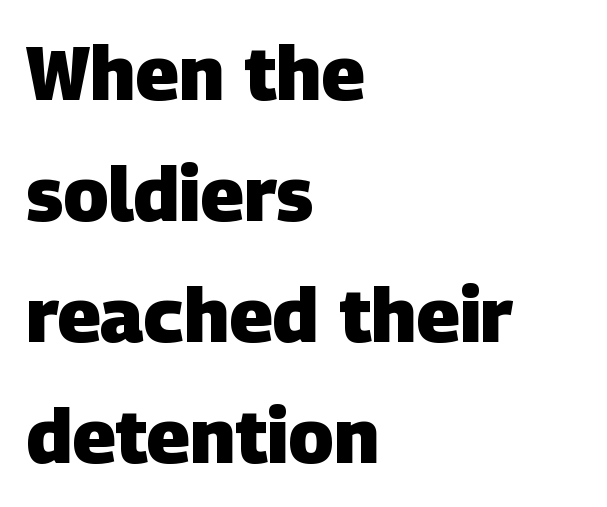
Q: Is the text bold? A: Yes.
Q: Is the typeface a serif or a sans-serif typeface? A: Sans-serif.
Q: Is the text underlined? A: No.
Q: How is the paragraph aligned? A: Left-aligned.
Q: Is the spacing between letters normal or unusually wide? A: Normal.
Q: Is the spacing between lines tight, normal or loose? A: Normal.
Q: Width (condensed, normal, or wide)? A: Normal.
Q: Stroke contrast? A: Low.
Q: x-height? A: Large.
Q: Monospaced? A: No.
